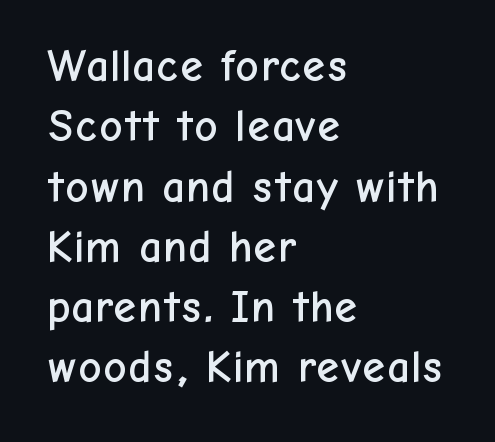
The image shows 45 px sans-serif type, upright; set left-aligned, normal line spacing (1.34x), normal letter spacing, not underlined; low stroke contrast and a medium x-height.
